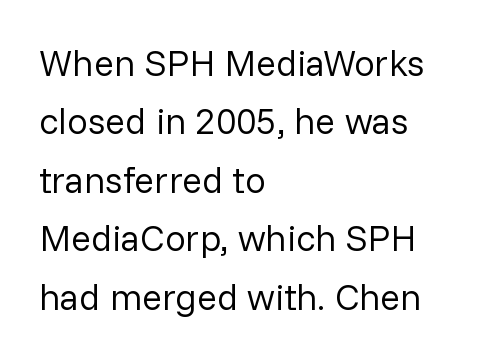
{"serif": "no", "italic": "no", "bold": "no", "weight": "regular", "width": "normal", "stroke_contrast": "low", "x_height": "medium", "monospaced": "no", "underline": "no", "align": "left", "line_spacing": "normal", "line_spacing_ratio": 1.58, "letter_spacing": "normal", "letter_spacing_em": 0.0, "glyph_px": 37}
